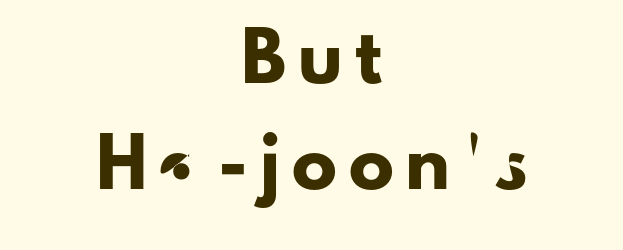
Q: Is the text italic (slanted)? A: No, it is upright.
Q: Is the typeface a serif or a sans-serif typeface? A: Sans-serif.
Q: Is the text underlined? A: No.
Q: How is the paragraph aligned? A: Centered.
Q: Is the spacing between letters normal or unusually wide? A: Unusually wide.
Q: Is the spacing between lines tight, normal or loose? A: Loose.
Q: Width (condensed, normal, or wide)? A: Normal.
Q: Stroke contrast? A: Low.
Q: x-height? A: Small.
Q: Monospaced? A: No.
